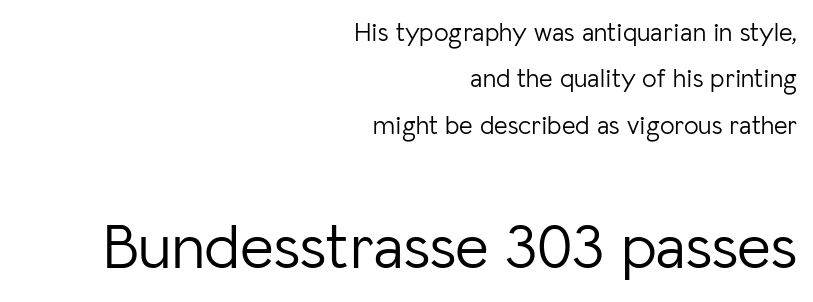
Q: Is the text bold? A: No.
Q: Is the text italic (slanted)? A: No, it is upright.
Q: Is the typeface a serif or a sans-serif typeface? A: Sans-serif.
Q: Is the text underlined? A: No.
Q: How is the paragraph aligned? A: Right-aligned.
Q: Is the spacing between letters normal or unusually wide? A: Normal.
Q: Which block of text is set in a larger size, the first (top) or the second (bottom)? A: The second (bottom) one.
Q: Width (condensed, normal, or wide)? A: Normal.
Q: Stroke contrast? A: Low.
Q: x-height? A: Medium.
Q: Monospaced? A: No.
